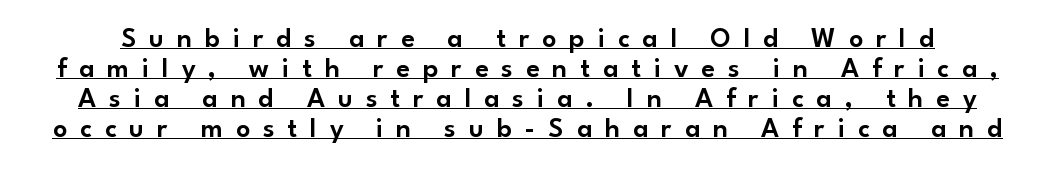
{"serif": "no", "italic": "no", "width": "normal", "stroke_contrast": "low", "x_height": "small", "monospaced": "no", "underline": "yes", "line_spacing": "tight", "line_spacing_ratio": 1.07, "letter_spacing": "wide", "letter_spacing_em": 0.46, "glyph_px": 28}
